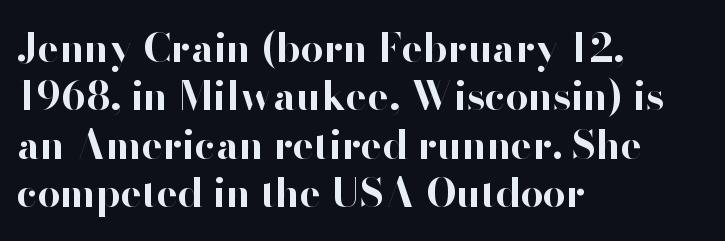
Chunky letters — that's bold for sure. The letters advance in unequal steps, a hallmark of proportional type. The face used here is a sans, in the tradition of grotesques and geometrics. The rendering keeps characters at their native spacing.
